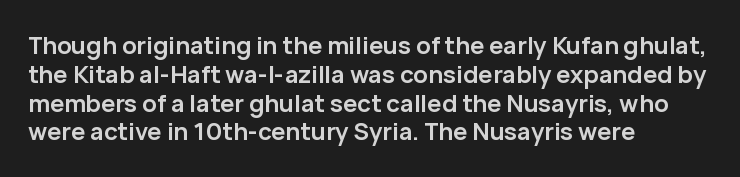
Q: Is the text bold? A: Yes.
Q: Is the text italic (slanted)? A: No, it is upright.
Q: Is the text underlined? A: No.
Q: How is the paragraph aligned? A: Left-aligned.
Q: Is the spacing between letters normal or unusually wide? A: Normal.
